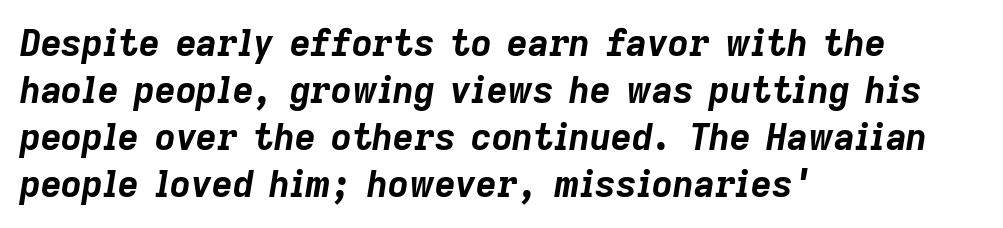
Proportional: the letters do not fall into vertical columns. The compositor pushed each line to the left boundary. Looking at the ascenders, they clearly lean. Check the space under the baseline: it is left empty. The passage shown stacks its lines at a standard gap. A full-strength bold gives these letters their thick strokes.
